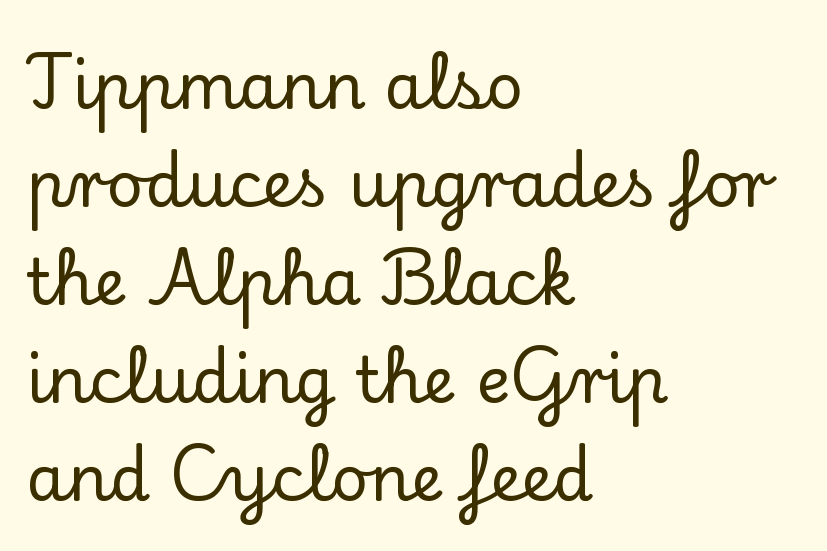
Horizontal alignment here is leftward, the default for most running prose. Honestly, the letter spacing is just normal — you wouldn't notice it. A clean baseline with only descenders dipping below it. Nope, not italic — everything's standing straight.
